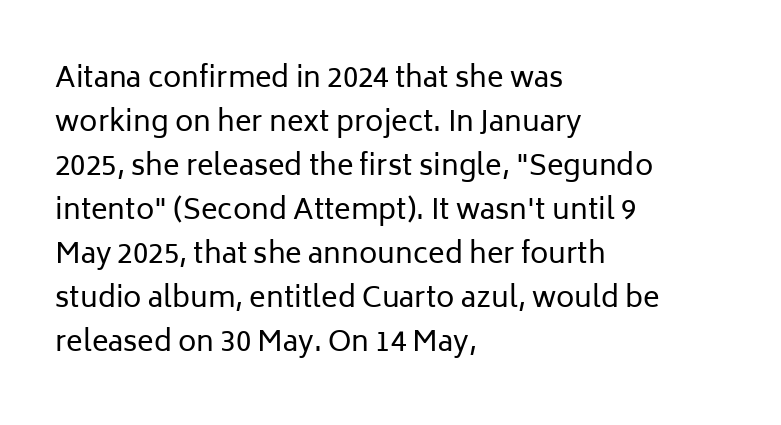
{"serif": "no", "italic": "no", "bold": "no", "weight": "regular", "width": "normal", "stroke_contrast": "low", "x_height": "medium", "monospaced": "no", "underline": "no", "align": "left", "line_spacing": "normal", "line_spacing_ratio": 1.57, "letter_spacing": "normal", "letter_spacing_em": 0.0, "glyph_px": 28}
